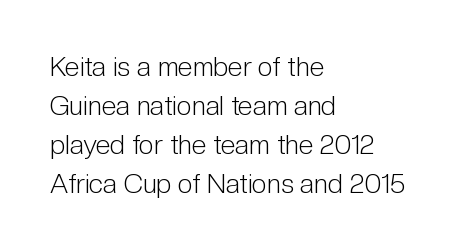
Q: Is the text bold? A: No.
Q: Is the text italic (slanted)? A: No, it is upright.
Q: Is the text underlined? A: No.
Q: How is the paragraph aligned? A: Left-aligned.
Q: Is the spacing between letters normal or unusually wide? A: Normal.
Q: Is the spacing between lines tight, normal or loose? A: Normal.
